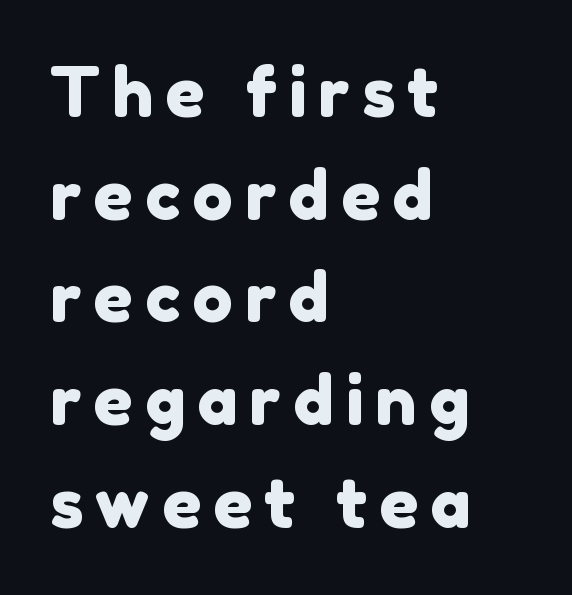
Q: Is the typeface a serif or a sans-serif typeface? A: Sans-serif.
Q: Is the text underlined? A: No.
Q: How is the paragraph aligned? A: Left-aligned.
Q: Is the spacing between lines tight, normal or loose? A: Normal.
Q: Width (condensed, normal, or wide)? A: Normal.
Q: x-height? A: Medium.
Q: Monospaced? A: No.
